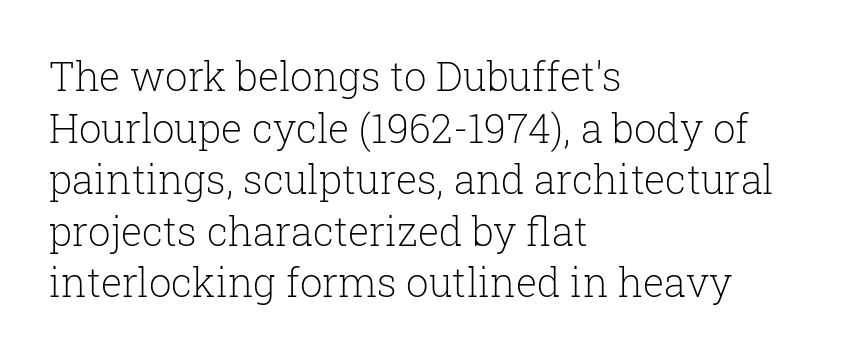
The image shows 40 px light serif type, upright; set left-aligned, normal line spacing (1.29x), normal letter spacing, not underlined; low stroke contrast and a medium x-height.
